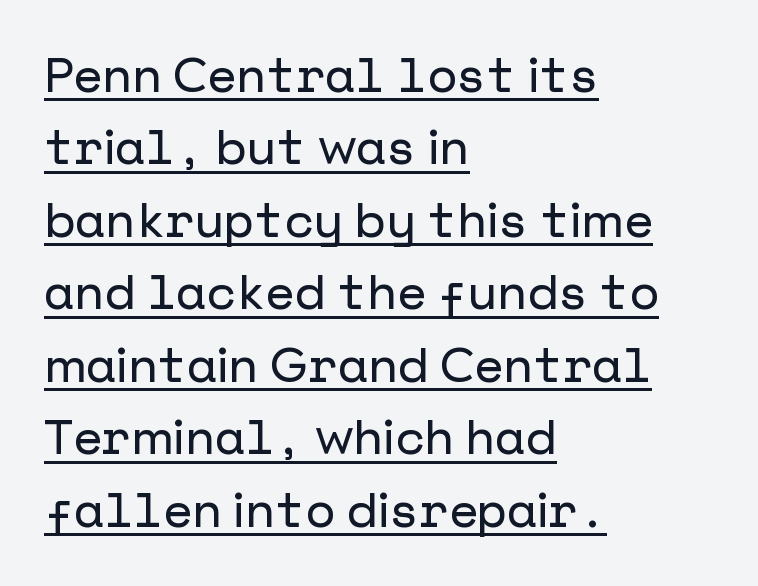
{"serif": "no", "italic": "no", "width": "normal", "stroke_contrast": "low", "x_height": "medium", "underline": "yes", "align": "left", "line_spacing": "normal", "line_spacing_ratio": 1.51, "letter_spacing": "normal", "letter_spacing_em": 0.0, "glyph_px": 48}
